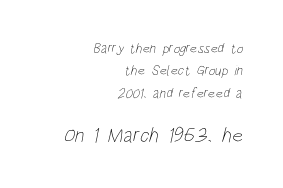
The ragged edge is on the left, which tells us the setting is flush right. Two sizes are in play, and the larger belongs to the second block. Spacing between characters is what you'd get straight out of the box. The rendering uses a moderate line-height, typical for paragraphs. The weight tops out at a normal text grade.
